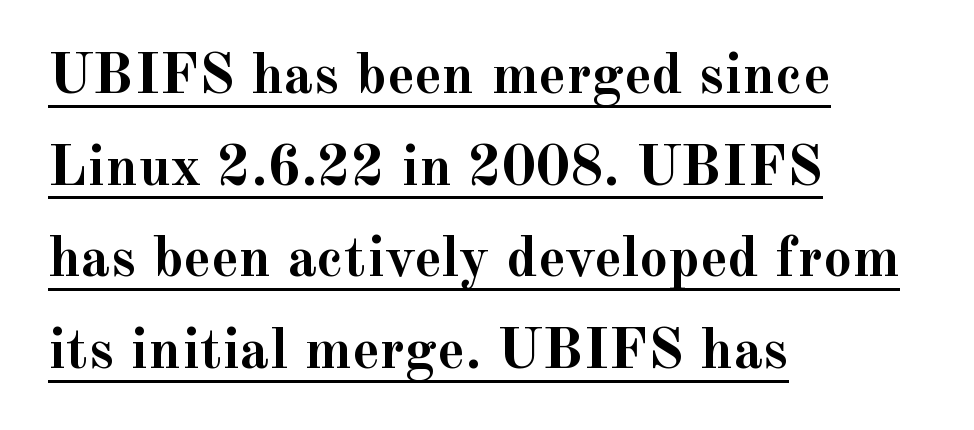
Q: Is the text bold? A: Yes.
Q: Is the text italic (slanted)? A: No, it is upright.
Q: Is the typeface a serif or a sans-serif typeface? A: Serif.
Q: Is the text underlined? A: Yes.
Q: How is the paragraph aligned? A: Left-aligned.
Q: Is the spacing between letters normal or unusually wide? A: Normal.
Q: Is the spacing between lines tight, normal or loose? A: Normal.
Q: Width (condensed, normal, or wide)? A: Normal.
Q: x-height? A: Small.
Q: Monospaced? A: No.
